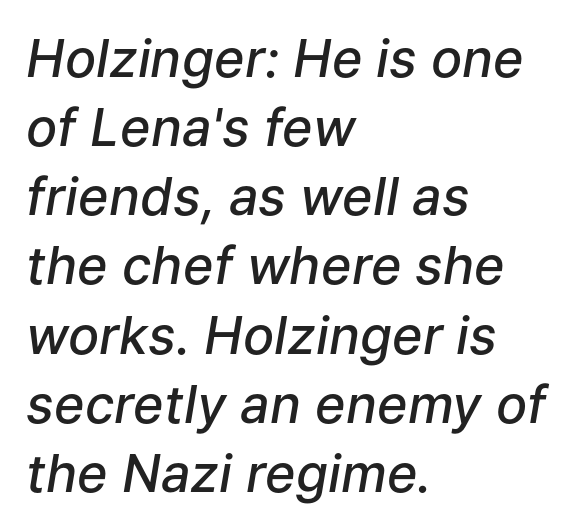
The image shows 52 px semibold type, italic (leaning right); set left-aligned, normal line spacing (1.33x), normal letter spacing, not underlined; low stroke contrast and a medium x-height.
